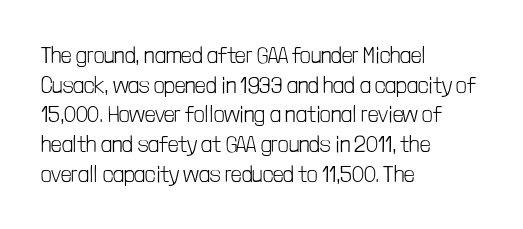
The image shows 23 px text type, upright; set left-aligned, normal line spacing (1.29x), normal letter spacing, not underlined.
